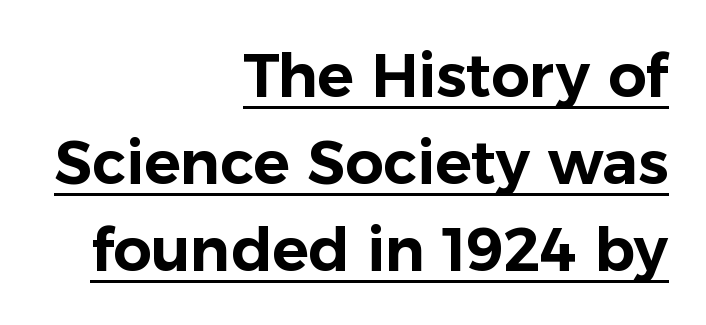
The image shows 60 px sans-serif type, upright; set right-aligned, normal line spacing (1.45x), normal letter spacing, underlined; low stroke contrast and a medium x-height.
